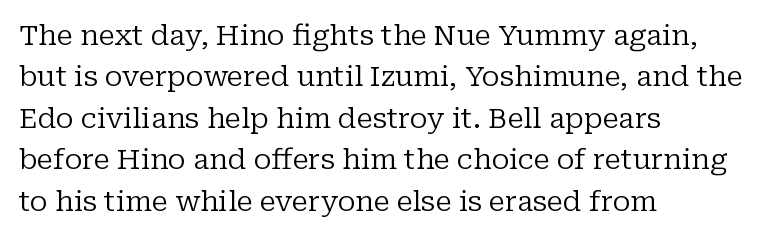
Q: Is the text bold? A: No.
Q: Is the text italic (slanted)? A: No, it is upright.
Q: Is the typeface a serif or a sans-serif typeface? A: Serif.
Q: Is the text underlined? A: No.
Q: How is the paragraph aligned? A: Left-aligned.
Q: Is the spacing between letters normal or unusually wide? A: Normal.
Q: Is the spacing between lines tight, normal or loose? A: Normal.
Q: Width (condensed, normal, or wide)? A: Normal.
Q: Stroke contrast? A: Low.
Q: x-height? A: Medium.
Q: Monospaced? A: No.
